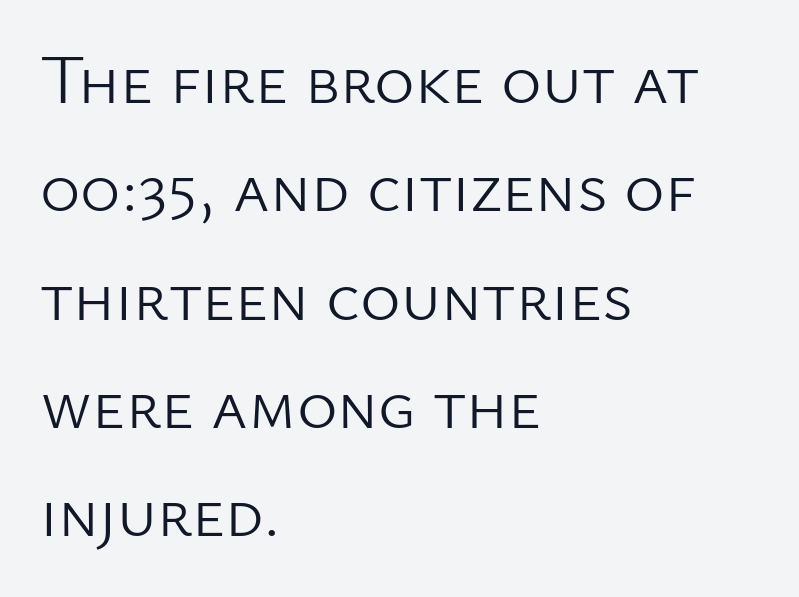
The image shows 69 px light sans-serif type, upright; set left-aligned, normal line spacing (1.57x), normal letter spacing, not underlined; low stroke contrast and a medium x-height.
